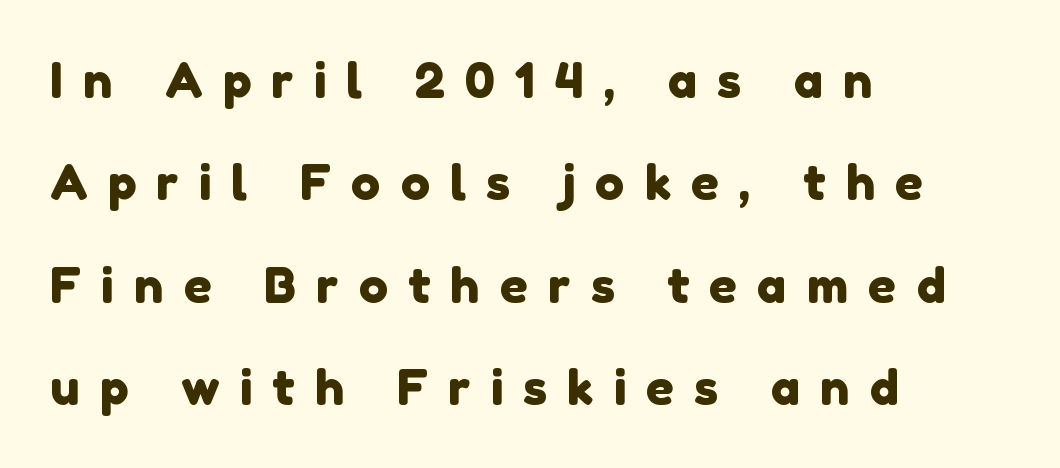
The image shows 49 px sans-serif type; set left-aligned, loose line spacing (2.09x), unusually wide letter spacing (+0.41 em), not underlined; a medium x-height.
